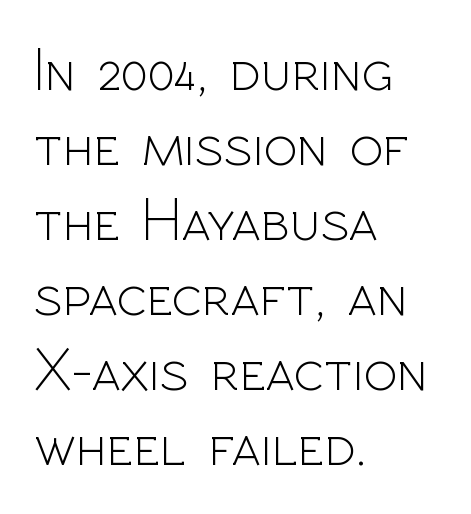
What stands out about the letter spacing? Nothing — it is the standard amount. No feet cap the strokes, marking this as sans-serif type. Nope, not italic — everything's standing straight. A typesetter would call this proportional, since set widths differ per character.
